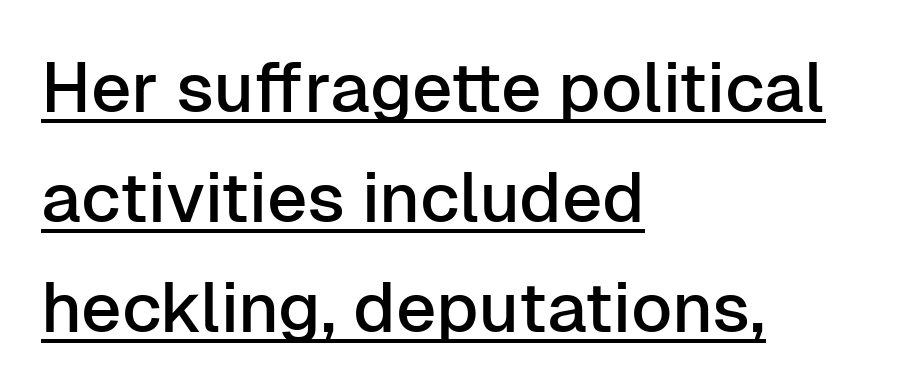
{"serif": "no", "italic": "no", "width": "normal", "stroke_contrast": "low", "x_height": "medium", "monospaced": "no", "underline": "yes", "align": "left", "line_spacing": "normal", "line_spacing_ratio": 1.57, "letter_spacing": "normal", "letter_spacing_em": 0.0, "glyph_px": 70}
